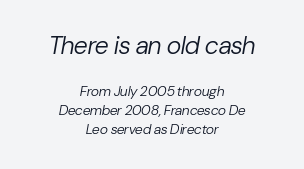
The font is comparable to plain body text, perhaps lighter. Words appear dense and cohesive because spacing is normal. The earlier block is typeset at a bigger size than the later block. Vertically, the passage feels balanced, rows spaced as you'd expect.
